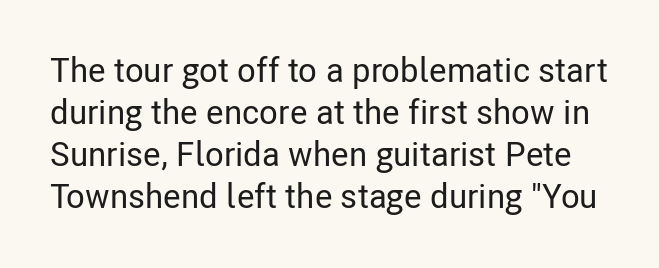
A typesetter would call this zero additional tracking. Here the designer chose a conventional face with non-uniform glyph widths. Words float on clear page, feet unadorned. Does the lettering tilt? It doesn't — this is upright.
